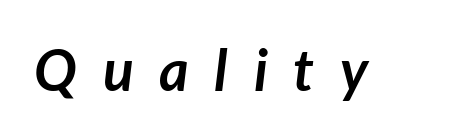
{"italic": "yes", "lean": "right", "slant_degrees": 7, "bold": "yes", "weight": "semibold", "width": "normal", "stroke_contrast": "low", "x_height": "medium", "monospaced": "no", "underline": "no", "letter_spacing": "wide", "letter_spacing_em": 0.45, "glyph_px": 57}
